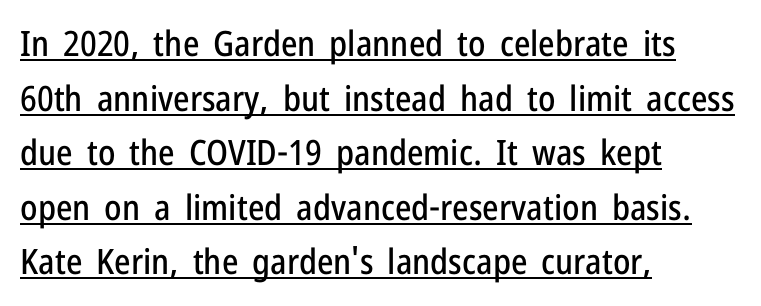
The image shows 35 px condensed sans-serif type, upright; set left-aligned, normal line spacing (1.56x), normal letter spacing, underlined; low stroke contrast and a medium x-height.
